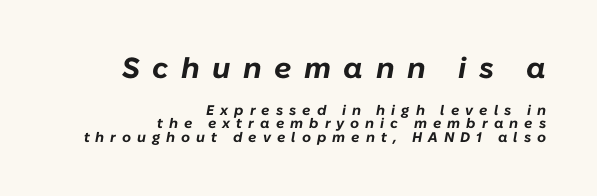
The image shows 29 px bold type, italic (leaning right); set right-aligned, tight line spacing (0.96x), unusually wide letter spacing (+0.43 em), not underlined; the first (top) block is 2.07x larger; low stroke contrast and a medium x-height.
